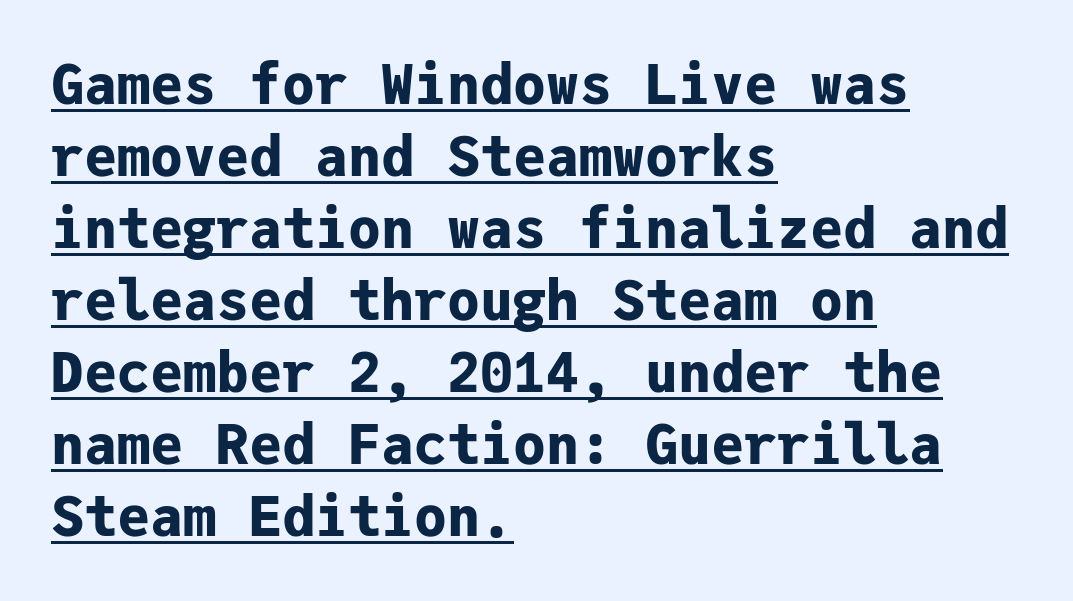
{"serif": "no", "italic": "no", "bold": "yes", "weight": "bold", "width": "normal", "stroke_contrast": "low", "x_height": "medium", "monospaced": "yes", "underline": "yes", "align": "left", "line_spacing": "normal", "line_spacing_ratio": 1.31, "letter_spacing": "normal", "letter_spacing_em": 0.0, "glyph_px": 55}
